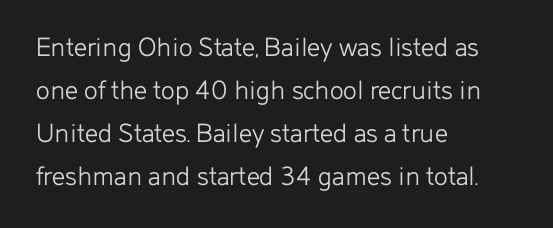
{"serif": "no", "italic": "no", "bold": "no", "weight": "light", "width": "normal", "stroke_contrast": "low", "x_height": "medium", "monospaced": "no", "underline": "no", "align": "left", "line_spacing": "normal", "line_spacing_ratio": 1.48, "letter_spacing": "normal", "letter_spacing_em": 0.0, "glyph_px": 29}
